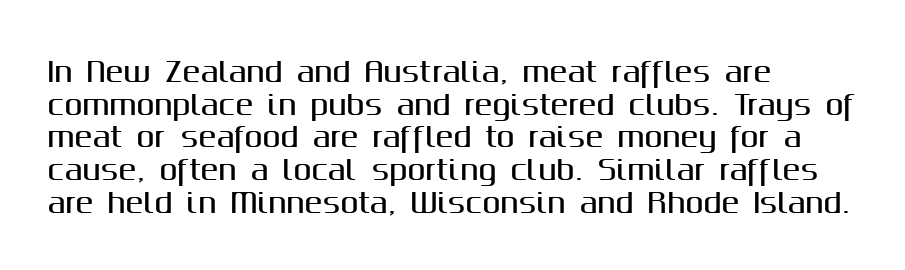
Q: Is the text italic (slanted)? A: No, it is upright.
Q: Is the text underlined? A: No.
Q: How is the paragraph aligned? A: Left-aligned.
Q: Is the spacing between letters normal or unusually wide? A: Normal.
